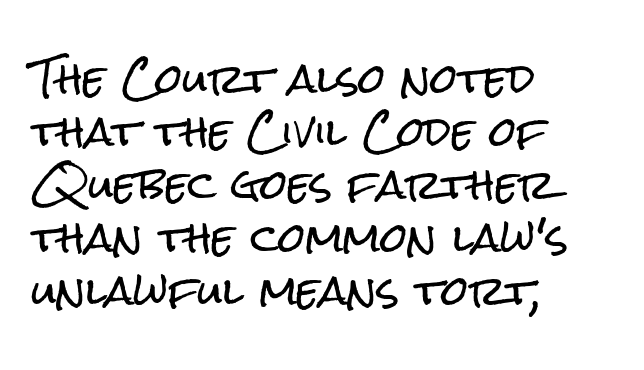
Q: Is the text italic (slanted)? A: No, it is upright.
Q: Is the typeface a serif or a sans-serif typeface? A: Sans-serif.
Q: Is the text underlined? A: No.
Q: How is the paragraph aligned? A: Left-aligned.
Q: Is the spacing between letters normal or unusually wide? A: Normal.
Q: Is the spacing between lines tight, normal or loose? A: Normal.
Q: Width (condensed, normal, or wide)? A: Condensed.
Q: Stroke contrast? A: Low.
Q: x-height? A: Medium.
Q: Monospaced? A: No.
